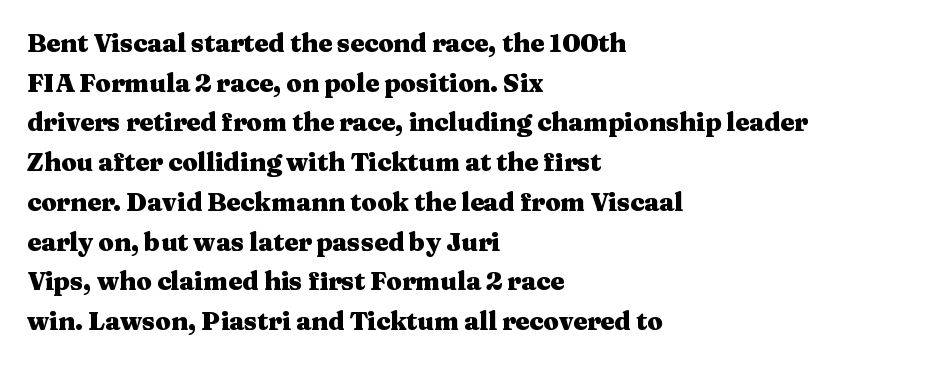
The image shows 25 px bold type, upright; set left-aligned, normal line spacing (1.59x), normal letter spacing, not underlined.
